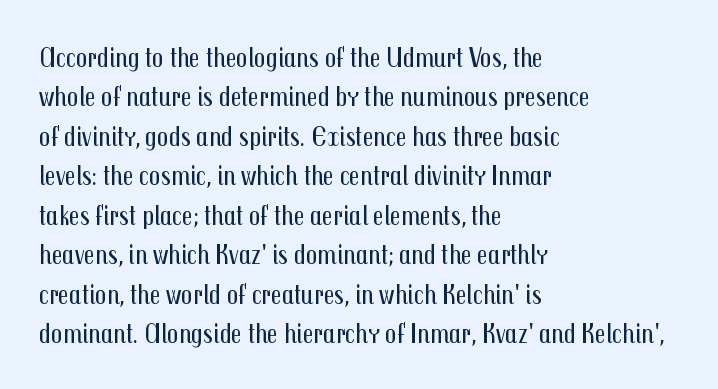
The type family on display is of the sans-serif kind. Between one letter and the next there's only the usual sliver of space. Teacher's note: observe the even left margin — that is flush-left alignment. Bare-footed words on every line. A light-to-regular cut is what we see here.
